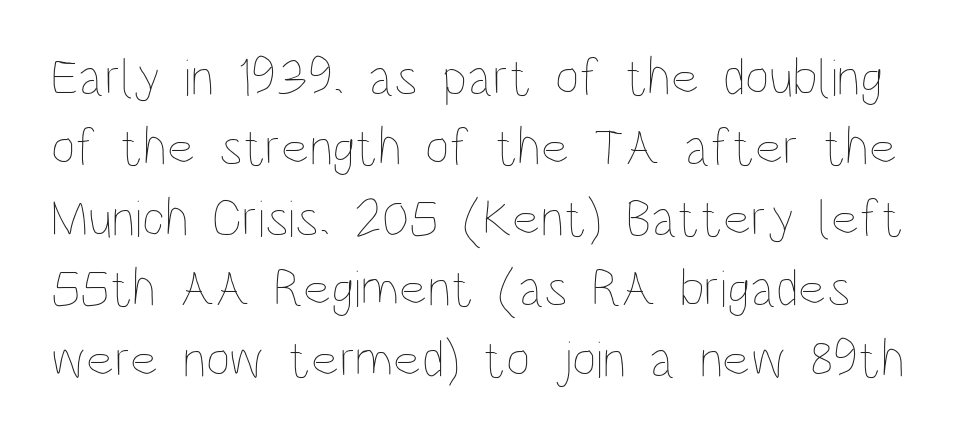
{"italic": "no", "bold": "no", "weight": "thin", "width": "condensed", "stroke_contrast": "low", "x_height": "large", "monospaced": "no", "underline": "no", "line_spacing": "normal", "line_spacing_ratio": 1.33, "letter_spacing": "normal", "letter_spacing_em": 0.0, "glyph_px": 53}
